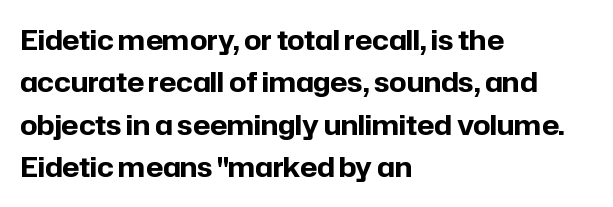
Q: Is the text bold? A: Yes.
Q: Is the text italic (slanted)? A: No, it is upright.
Q: Is the text underlined? A: No.
Q: How is the paragraph aligned? A: Left-aligned.
Q: Is the spacing between letters normal or unusually wide? A: Normal.
Q: Is the spacing between lines tight, normal or loose? A: Normal.
